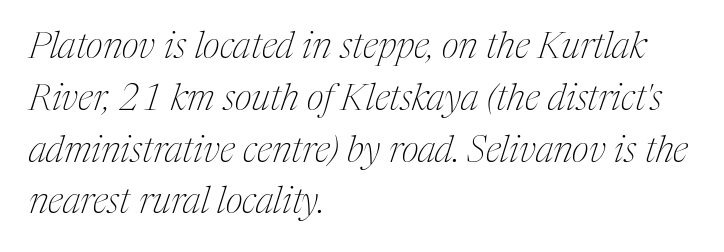
Q: Is the text bold? A: No.
Q: Is the text italic (slanted)? A: Yes, it leans right by about 17 degrees.
Q: Is the typeface a serif or a sans-serif typeface? A: Serif.
Q: Is the text underlined? A: No.
Q: How is the paragraph aligned? A: Left-aligned.
Q: Is the spacing between letters normal or unusually wide? A: Normal.
Q: Is the spacing between lines tight, normal or loose? A: Normal.
Q: Width (condensed, normal, or wide)? A: Condensed.
Q: Stroke contrast? A: Medium.
Q: x-height? A: Medium.
Q: Monospaced? A: No.
